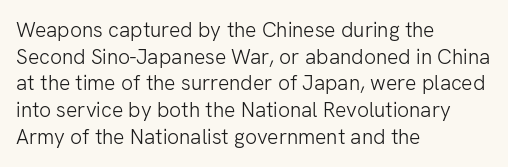
Summary of weight: not heavy and not bold. The vertical gap from one line to the next is medium. The type is set solid horizontally, with unmodified tracking. No italicization has been applied; the sample stays upright. The paragraph shown leans on its left margin. The gap between lines stays unmarked.
